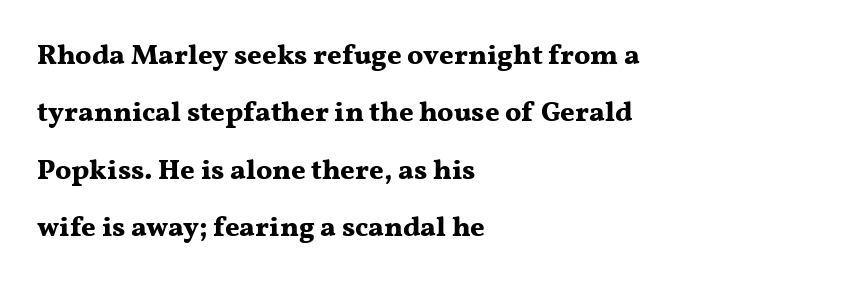
{"serif": "yes", "italic": "no", "bold": "yes", "weight": "bold", "width": "wide", "stroke_contrast": "medium", "x_height": "medium", "monospaced": "no", "underline": "no", "align": "left", "line_spacing": "loose", "line_spacing_ratio": 2.05, "letter_spacing": "normal", "letter_spacing_em": 0.0, "glyph_px": 28}
